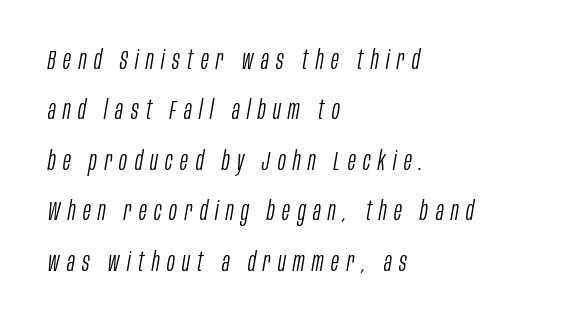
In CSS terms this would be text-align: left. Glyph-to-glyph distance is far greater than everyday printed text. Only glyphs here, with clear space below each row. This reads as an unemphasized weight, regular at the heaviest.
